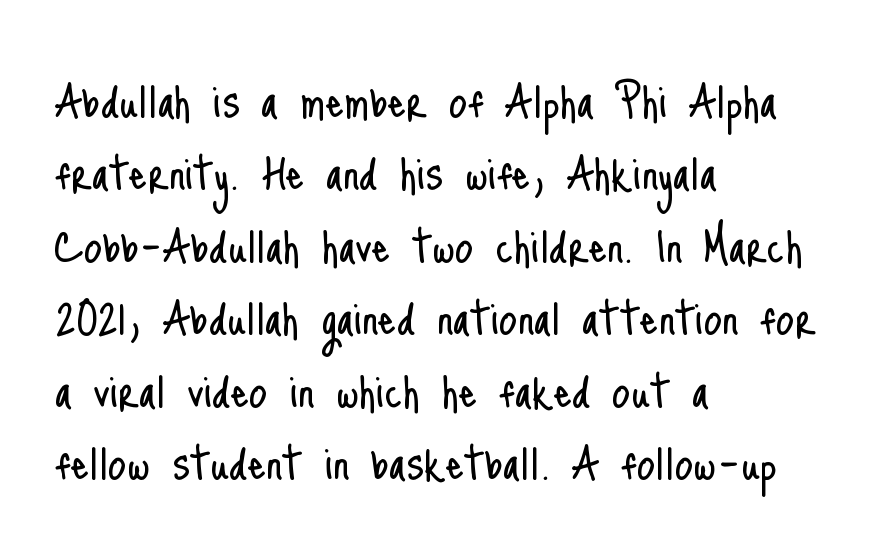
The image shows 58 px light, condensed sans-serif type, upright; set left-aligned, normal line spacing (1.25x), normal letter spacing, not underlined; low stroke contrast and a small x-height.
